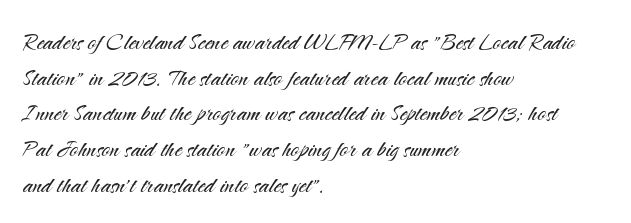
{"serif": "no", "bold": "no", "weight": "light", "width": "normal", "stroke_contrast": "medium", "x_height": "small", "monospaced": "no", "underline": "no", "align": "left", "line_spacing_ratio": 1.23, "letter_spacing": "normal", "letter_spacing_em": 0.0, "glyph_px": 29}
